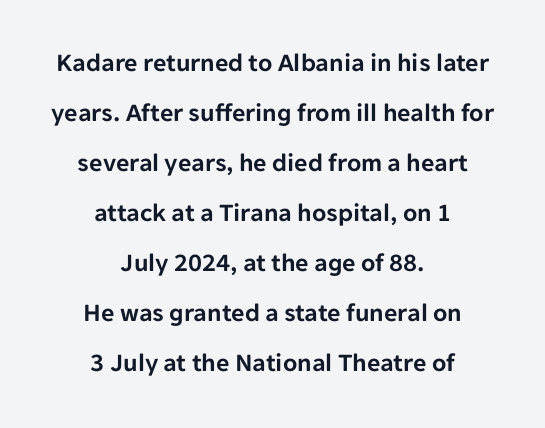
Q: Is the text italic (slanted)? A: No, it is upright.
Q: Is the text underlined? A: No.
Q: How is the paragraph aligned? A: Centered.
Q: Is the spacing between letters normal or unusually wide? A: Normal.
Q: Is the spacing between lines tight, normal or loose? A: Loose.
